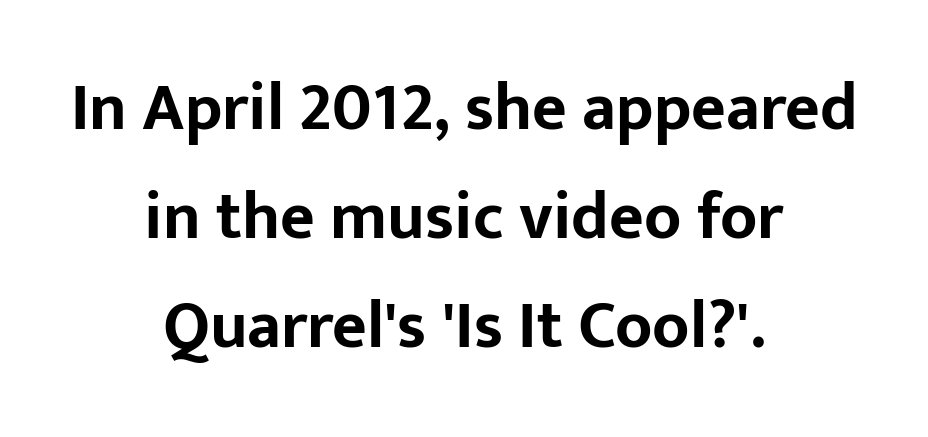
The image shows 67 px bold sans-serif type, upright; set centered, normal line spacing (1.63x), normal letter spacing, not underlined; low stroke contrast and a medium x-height.
